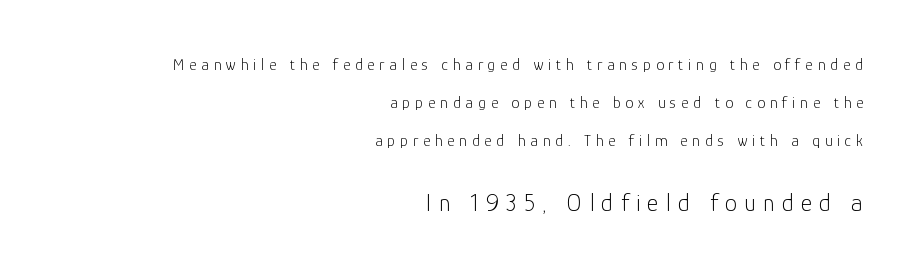
{"italic": "no", "bold": "no", "underline": "no", "align": "right", "line_spacing": "loose", "line_spacing_ratio": 2.39, "letter_spacing": "wide", "letter_spacing_em": 0.3, "larger_block": "second", "size_ratio": 1.5, "glyph_px": 24}
